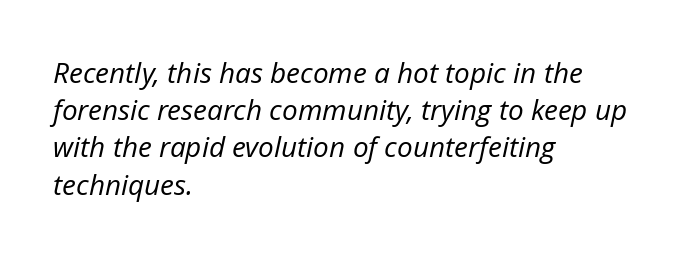
The letters look calm and open, with moderate or lighter stems. Quick note: italic. Beneath every word, the page is bare. Think of a printed novel: that variable character pitch is what you see here.
